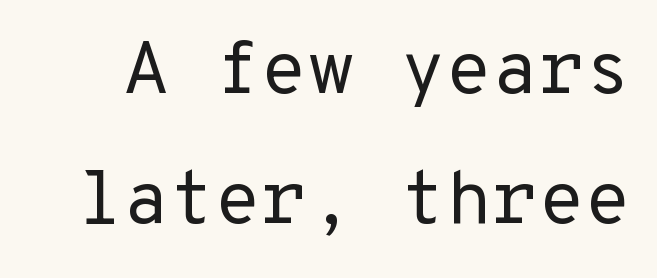
{"serif": "no", "italic": "no", "bold": "no", "weight": "regular", "width": "normal", "stroke_contrast": "low", "x_height": "medium", "underline": "no", "line_spacing_ratio": 1.73, "letter_spacing": "normal", "letter_spacing_em": 0.0, "glyph_px": 75}
